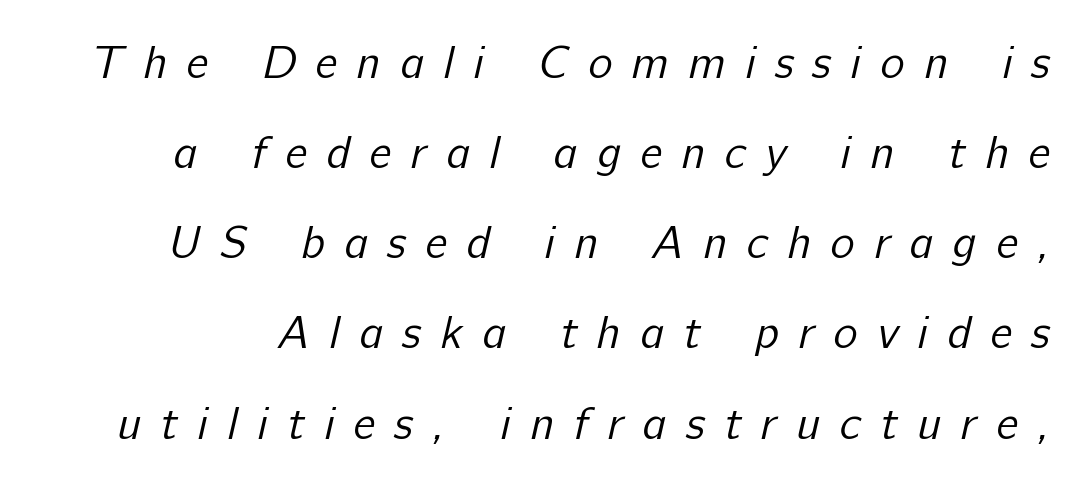
{"serif": "no", "bold": "no", "weight": "regular", "width": "normal", "stroke_contrast": "low", "x_height": "medium", "monospaced": "no", "underline": "no", "line_spacing": "loose", "line_spacing_ratio": 1.96, "letter_spacing": "wide", "letter_spacing_em": 0.42, "glyph_px": 46}
